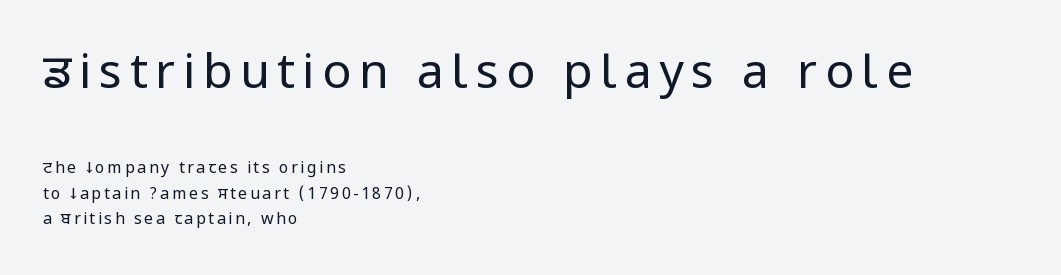
{"serif": "no", "italic": "no", "bold": "no", "weight": "regular", "width": "condensed", "stroke_contrast": "low", "underline": "no", "align": "left", "line_spacing": "normal", "line_spacing_ratio": 1.6, "larger_block": "first", "size_ratio": 3.0, "glyph_px": 48}
